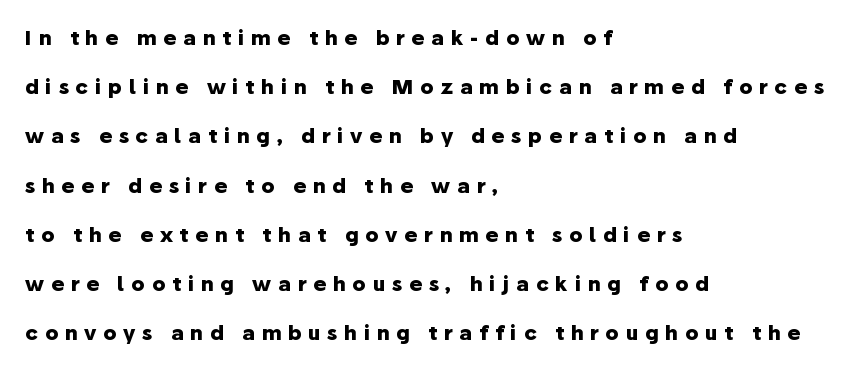
The image shows 20 px bold type, upright; set left-aligned, loose line spacing (2.46x), unusually wide letter spacing (+0.33 em), not underlined.
